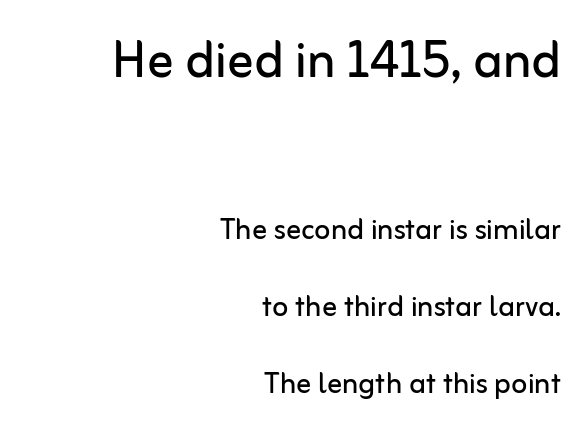
{"serif": "no", "italic": "no", "bold": "no", "weight": "regular", "width": "normal", "stroke_contrast": "low", "x_height": "medium", "monospaced": "no", "underline": "no", "align": "right", "line_spacing": "loose", "line_spacing_ratio": 2.08, "letter_spacing": "normal", "letter_spacing_em": 0.0, "larger_block": "first", "size_ratio": 1.76, "glyph_px": 65}
